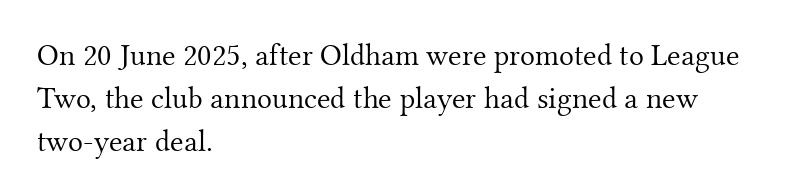
The image shows 31 px light serif type, upright; set left-aligned, normal line spacing (1.38x), normal letter spacing, not underlined; medium stroke contrast and a small x-height.
